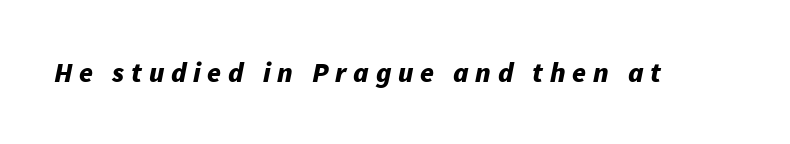
Q: Is the text bold? A: Yes.
Q: Is the text italic (slanted)? A: Yes, it leans right by about 11 degrees.
Q: Is the text underlined? A: No.
Q: Is the spacing between letters normal or unusually wide? A: Unusually wide.
Q: Width (condensed, normal, or wide)? A: Normal.
Q: Stroke contrast? A: Low.
Q: x-height? A: Medium.
Q: Monospaced? A: No.
